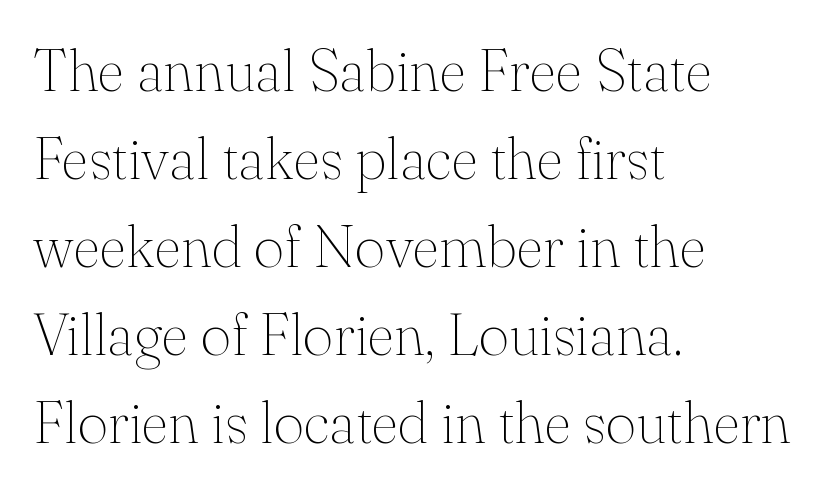
The image shows 59 px thin serif type, upright; set left-aligned, normal line spacing (1.49x), normal letter spacing, not underlined; medium stroke contrast and a small x-height.
